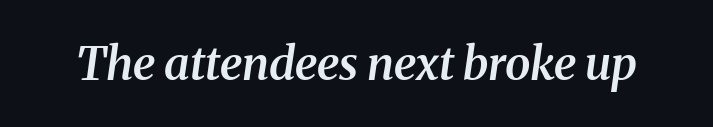
These lines are composed in type with serifs. These lines were composed using italics. Spacing between characters is what you'd get straight out of the box. Rule under the text: the space is simply empty. This sample has the flowing, uneven cadence of proportional lettering. Caption: semibold face, moderately heavy strokes.
